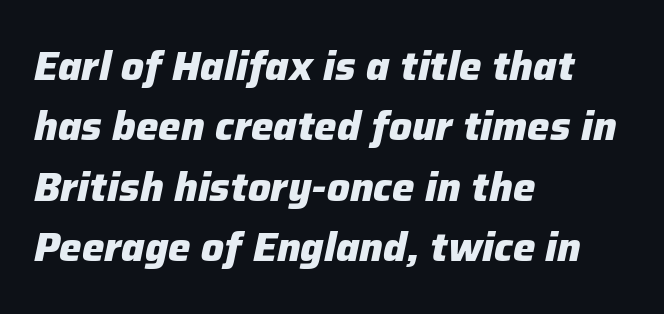
Teacher's note: observe the even left margin — that is flush-left alignment. Underline: absent. In terms of letterspacing, this is plain default setting. The font is running at its bold setting. Compared with typical paragraphs, the rows here are spaced about the same.
